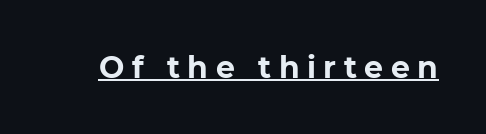
Q: Is the text bold? A: Yes.
Q: Is the typeface a serif or a sans-serif typeface? A: Sans-serif.
Q: Is the text underlined? A: Yes.
Q: Is the spacing between letters normal or unusually wide? A: Unusually wide.
Q: Width (condensed, normal, or wide)? A: Normal.
Q: Stroke contrast? A: Low.
Q: x-height? A: Medium.
Q: Monospaced? A: No.
